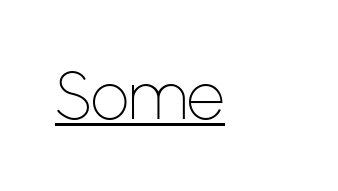
{"serif": "no", "italic": "no", "bold": "no", "weight": "thin", "width": "normal", "stroke_contrast": "low", "x_height": "medium", "monospaced": "no", "underline": "yes", "align": "left", "letter_spacing": "normal", "letter_spacing_em": 0.0, "glyph_px": 67}
